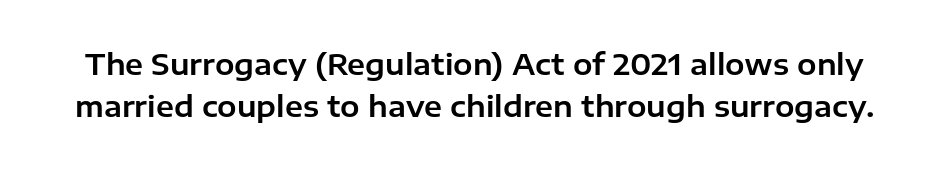
The face used here is proportionally spaced, like ordinary book or web type. These lines are composed in type without serifs. This rendering features lettering with no underline. The rendering keeps characters at their native spacing.
